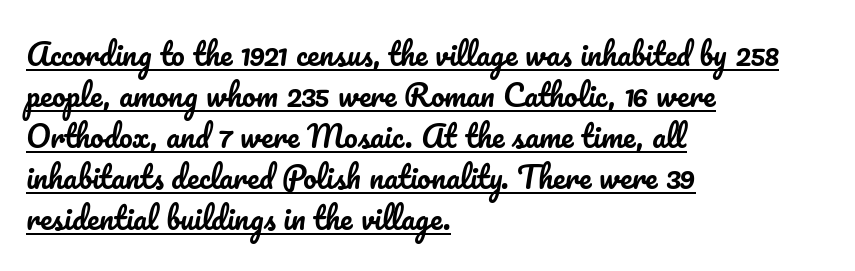
Successive baselines arrive at the customary interval. There is no visible air inserted between adjacent glyphs. The paragraph has a hard left edge and a soft right edge. Looks like regular typesetting: each glyph gets only the width it needs.
